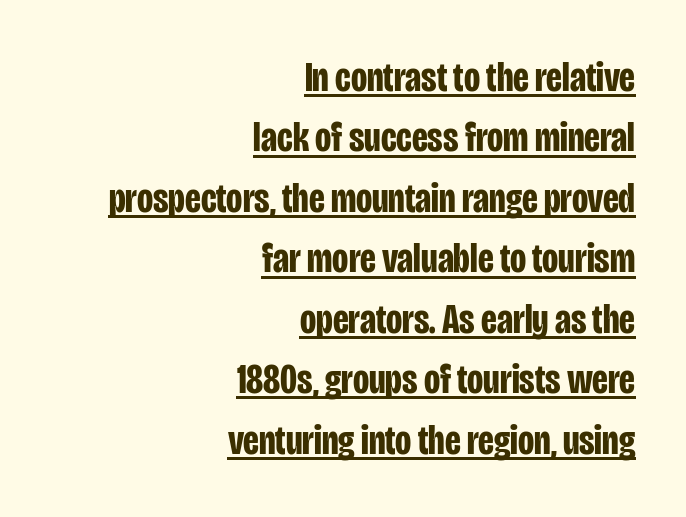
Which margin do the lines hug? The right one — the left edge is uneven. Quick note: not italic, upright. Character widths vary here, with narrow letters taking less room than wide ones. Words appear dense and cohesive because spacing is normal. Notice how thick the strokes are: this is what a full bold looks like. The rendered words wear a rule along their underside.
